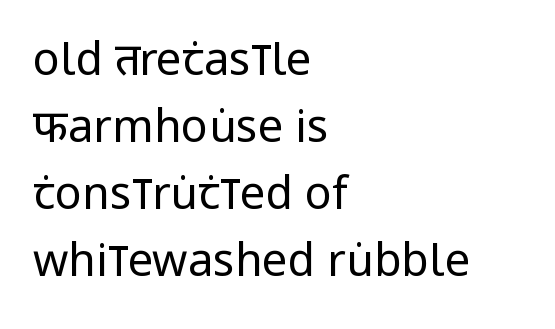
Q: Is the text bold? A: No.
Q: Is the text italic (slanted)? A: No, it is upright.
Q: Is the typeface a serif or a sans-serif typeface? A: Sans-serif.
Q: Is the text underlined? A: No.
Q: How is the paragraph aligned? A: Left-aligned.
Q: Is the spacing between letters normal or unusually wide? A: Normal.
Q: Is the spacing between lines tight, normal or loose? A: Normal.
Q: Width (condensed, normal, or wide)? A: Condensed.
Q: Stroke contrast? A: Low.
Q: x-height? A: Large.
Q: Monospaced? A: No.
